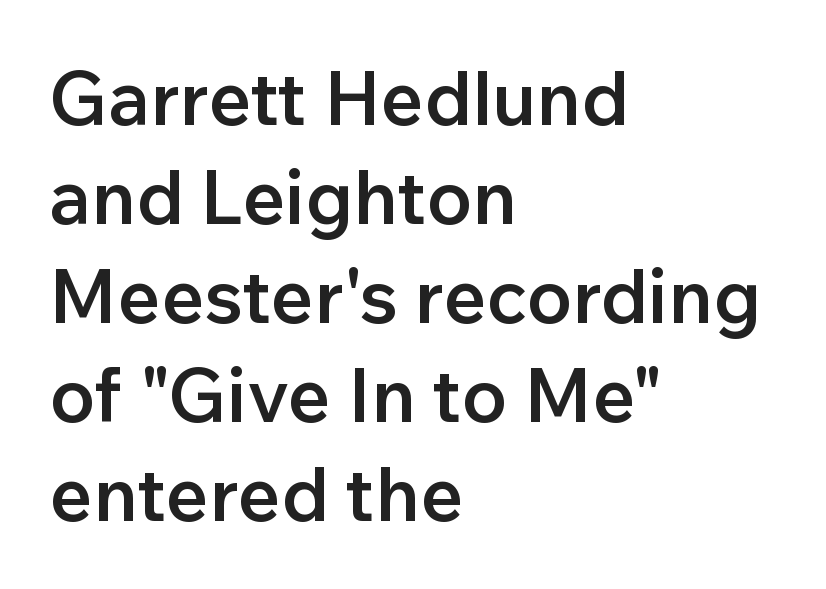
Q: Is the text bold? A: Semi-bold.
Q: Is the text italic (slanted)? A: No, it is upright.
Q: Is the typeface a serif or a sans-serif typeface? A: Sans-serif.
Q: Is the text underlined? A: No.
Q: How is the paragraph aligned? A: Left-aligned.
Q: Is the spacing between letters normal or unusually wide? A: Normal.
Q: Is the spacing between lines tight, normal or loose? A: Normal.
Q: Width (condensed, normal, or wide)? A: Normal.
Q: Stroke contrast? A: Low.
Q: x-height? A: Medium.
Q: Monospaced? A: No.
